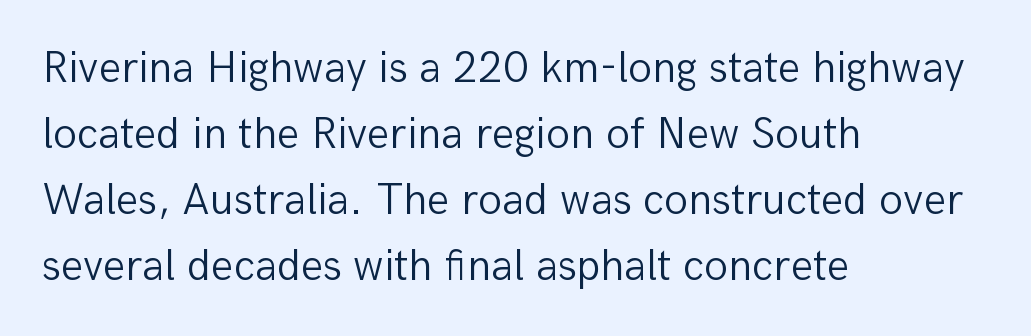
Characters remain perfectly vertical along every line. How would I describe the line gaps? Plain and ordinary. All the whitespace from short lines collects on the right. Tracking value appears to be zero — textbook default spacing. The weight would be labelled regular, book, light, or lighter still. This sample has the flowing, uneven cadence of proportional lettering.
